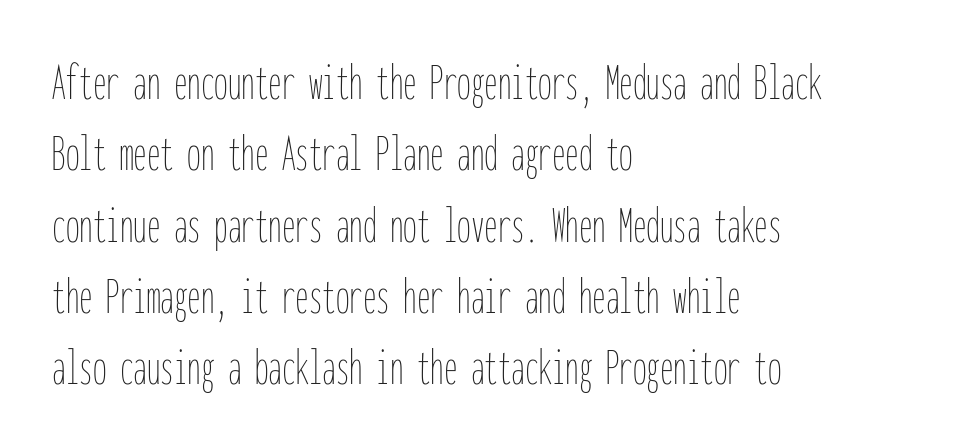
The image shows 54 px thin, condensed type, upright, monospaced; set left-aligned, normal line spacing (1.32x), normal letter spacing, not underlined; low stroke contrast and a medium x-height.
